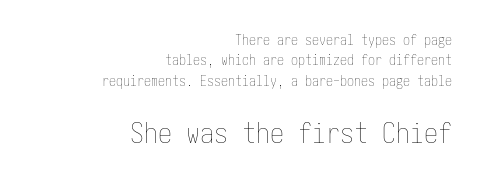
{"italic": "no", "bold": "no", "weight": "thin", "width": "condensed", "stroke_contrast": "low", "x_height": "medium", "underline": "no", "align": "right", "line_spacing": "normal", "line_spacing_ratio": 1.46, "letter_spacing": "normal", "letter_spacing_em": 0.0, "larger_block": "second", "size_ratio": 2.0, "glyph_px": 28}
